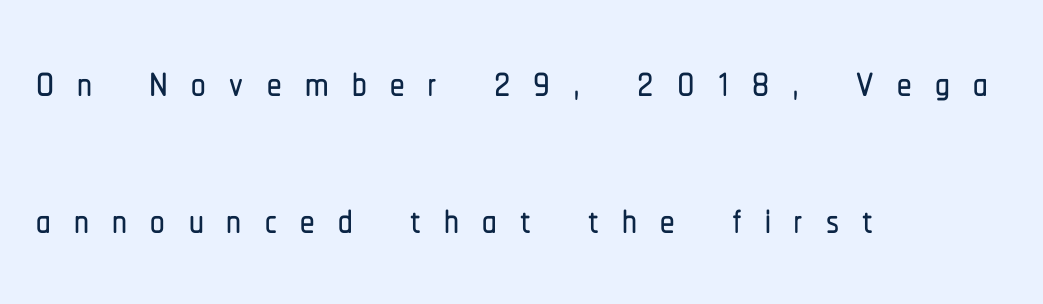
Varying glyph widths throughout — classic text-font behaviour. All the whitespace from short lines collects on the right. Short note: letters widely spaced. Honestly, there is no underline to notice here at all.
